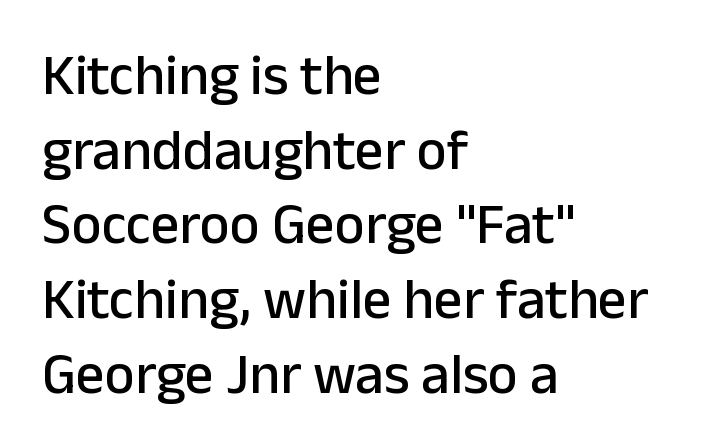
Where is the straight margin? On the left. Just letters on the line, the space beneath them empty. A typesetter would call this proportional, since set widths differ per character. Default kerning and tracking; the words read as compact shapes.
